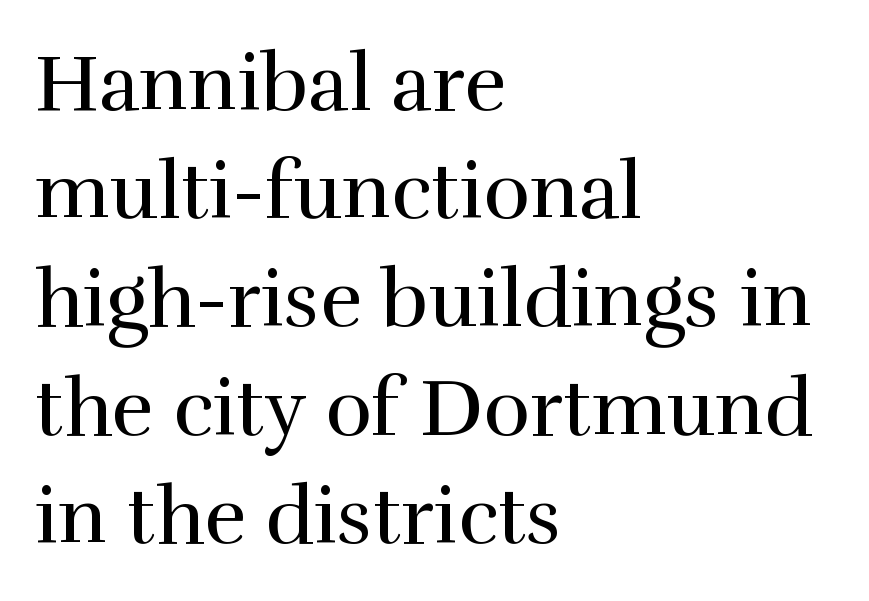
The typeface has the unassuming heft of standard copy or less. The zone under the glyphs is completely vacant. It's the straight-up-and-down kind of type. The characters display serif detailing at their extremities. Notice how the passage keeps a crisp vertical edge on the left only.
